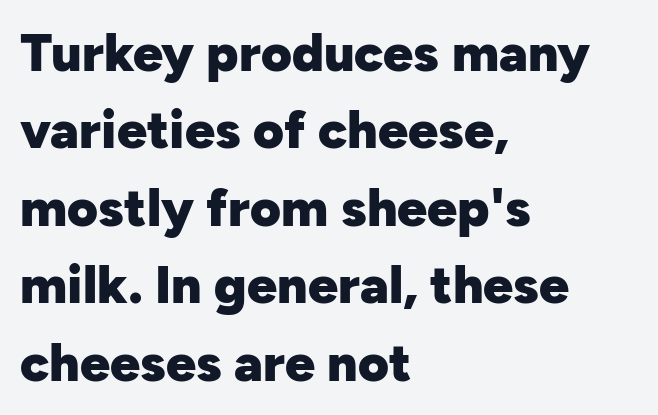
The image shows 53 px heavy sans-serif type, upright; set left-aligned, normal line spacing (1.46x), normal letter spacing, not underlined; low stroke contrast and a medium x-height.
